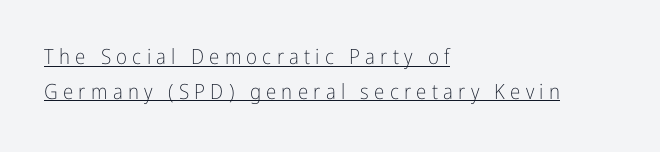
Q: Is the text bold? A: No.
Q: Is the text italic (slanted)? A: No, it is upright.
Q: Is the text underlined? A: Yes.
Q: How is the paragraph aligned? A: Left-aligned.
Q: Is the spacing between letters normal or unusually wide? A: Unusually wide.
Q: Is the spacing between lines tight, normal or loose? A: Normal.
